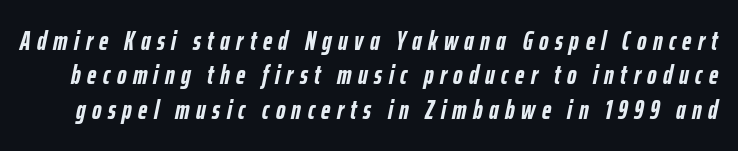
Q: Is the text bold? A: Yes.
Q: Is the text italic (slanted)? A: Yes, it leans right by about 12 degrees.
Q: Is the text underlined? A: No.
Q: Is the spacing between letters normal or unusually wide? A: Unusually wide.
Q: Is the spacing between lines tight, normal or loose? A: Normal.
